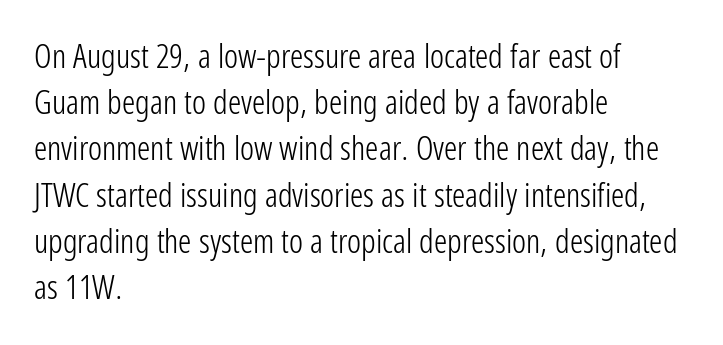
Q: Is the text bold? A: No.
Q: Is the text italic (slanted)? A: No, it is upright.
Q: Is the typeface a serif or a sans-serif typeface? A: Sans-serif.
Q: Is the text underlined? A: No.
Q: How is the paragraph aligned? A: Left-aligned.
Q: Is the spacing between letters normal or unusually wide? A: Normal.
Q: Is the spacing between lines tight, normal or loose? A: Normal.
Q: Width (condensed, normal, or wide)? A: Condensed.
Q: Stroke contrast? A: Low.
Q: x-height? A: Medium.
Q: Monospaced? A: No.
